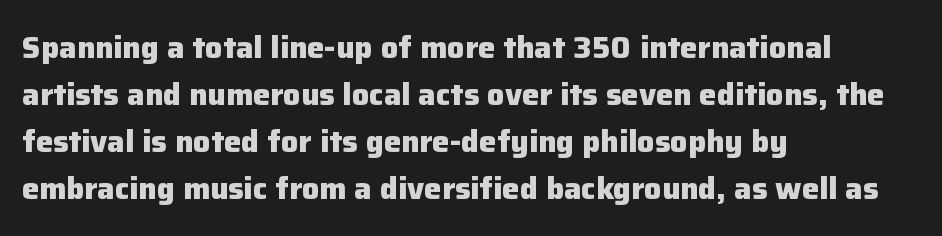
{"serif": "no", "italic": "no", "bold": "yes", "weight": "heavy", "width": "normal", "stroke_contrast": "low", "x_height": "medium", "monospaced": "no", "underline": "no", "align": "left", "line_spacing": "normal", "line_spacing_ratio": 1.52, "letter_spacing": "normal", "letter_spacing_em": 0.0, "glyph_px": 31}
